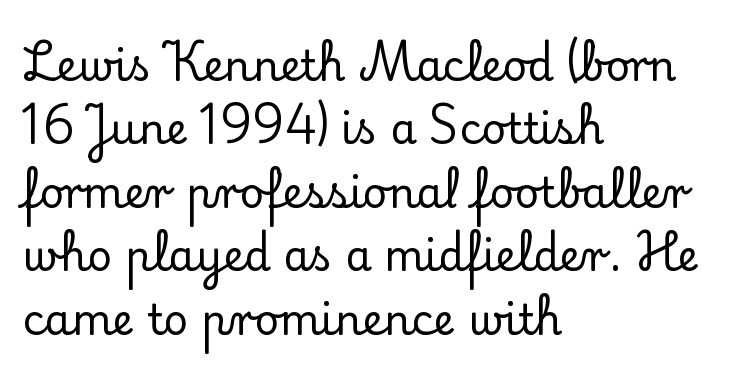
The image shows 42 px serif type, upright; set left-aligned, normal line spacing (1.51x), normal letter spacing, not underlined; low stroke contrast and a small x-height.
